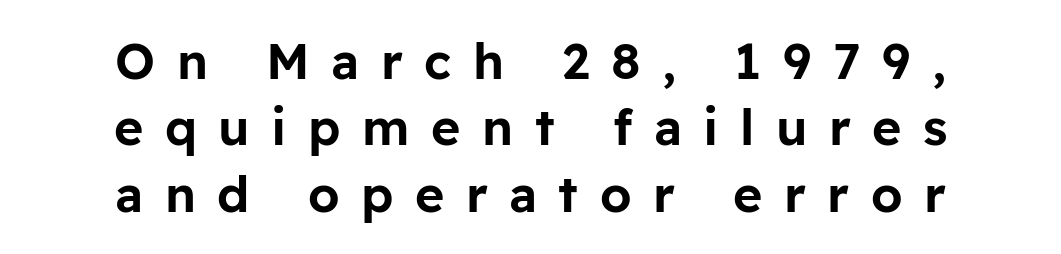
A student would call this center alignment; a typographer would say set centered. The rows are spaced the way most documents space them. The line texture is sparse and dotted thanks to wide tracking. The passage shown is typed in a proportional face where columns would drift. Unmarked baselines from the first word to the last. Notice how the stems are strictly vertical — no italics here.
